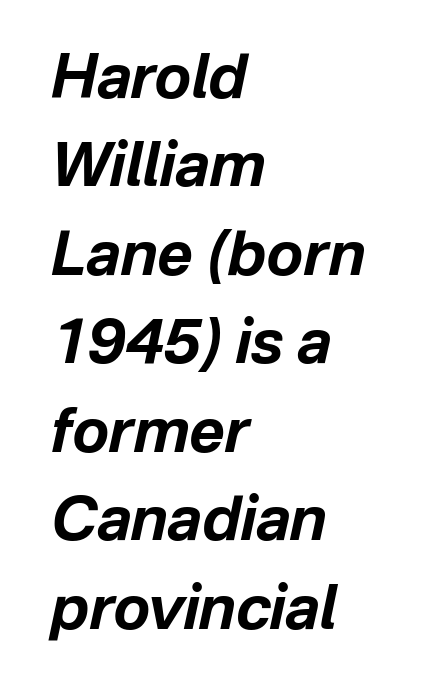
Honestly, there is no underline to notice here at all. A normal amount of white space separates one row of letters from the next. This is heavy type, rendered in bold. Here the glyphs are tracked normally, forming tight word shapes. The passage shown leans; its letterforms are oblique.
